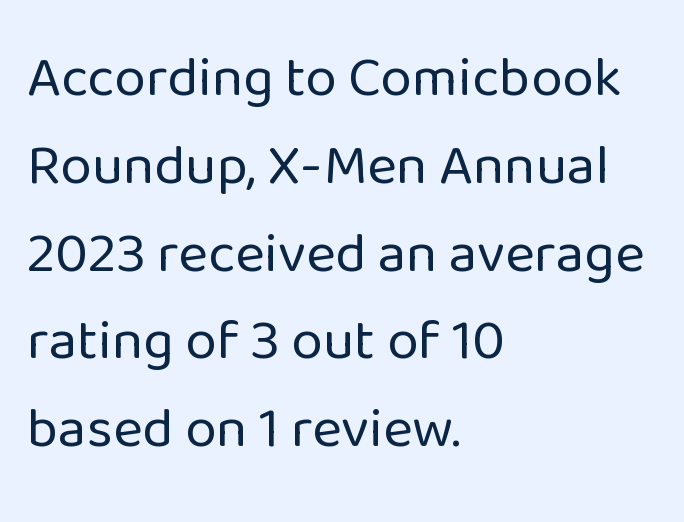
{"serif": "no", "italic": "no", "bold": "no", "weight": "regular", "width": "normal", "stroke_contrast": "low", "x_height": "medium", "monospaced": "no", "underline": "no", "align": "left", "line_spacing": "normal", "line_spacing_ratio": 1.54, "letter_spacing": "normal", "letter_spacing_em": 0.0, "glyph_px": 57}
